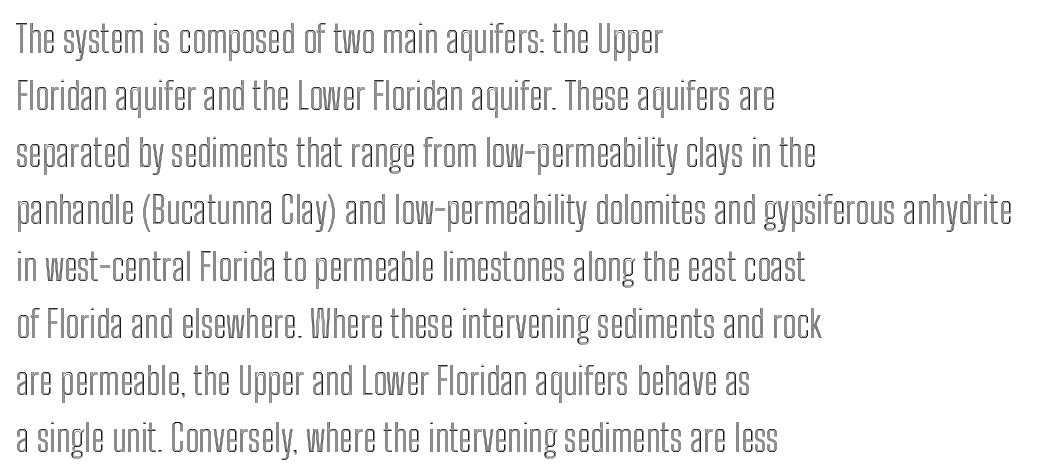
Characters follow at the spacing the type designer built in. Horizontal alignment here is leftward, the default for most running prose. How would I describe the line gaps? Plain and ordinary. Posture: straight, roman, zero tilt.
